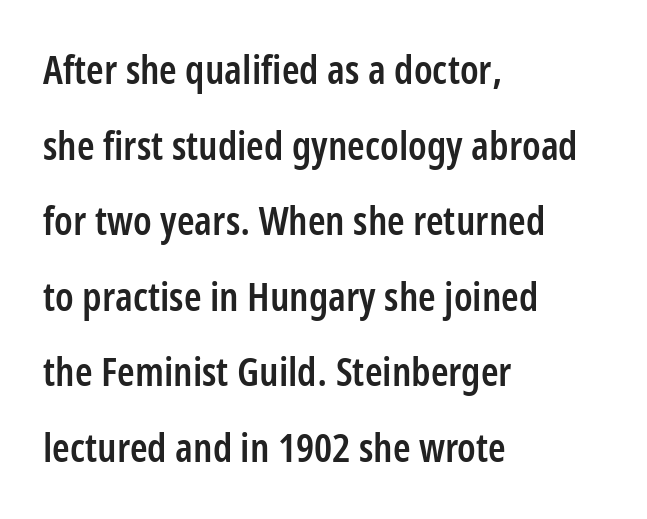
Q: Is the text bold? A: Semi-bold.
Q: Is the text italic (slanted)? A: No, it is upright.
Q: Is the typeface a serif or a sans-serif typeface? A: Sans-serif.
Q: Is the text underlined? A: No.
Q: How is the paragraph aligned? A: Left-aligned.
Q: Is the spacing between letters normal or unusually wide? A: Normal.
Q: Width (condensed, normal, or wide)? A: Condensed.
Q: Stroke contrast? A: Low.
Q: x-height? A: Medium.
Q: Monospaced? A: No.
